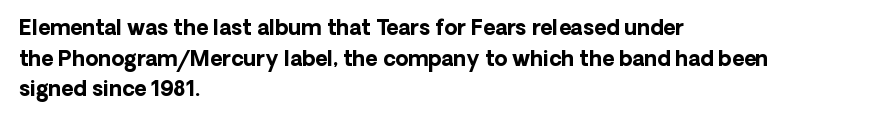
The image shows 21 px bold type, upright; set left-aligned, normal line spacing (1.46x), normal letter spacing, not underlined.
